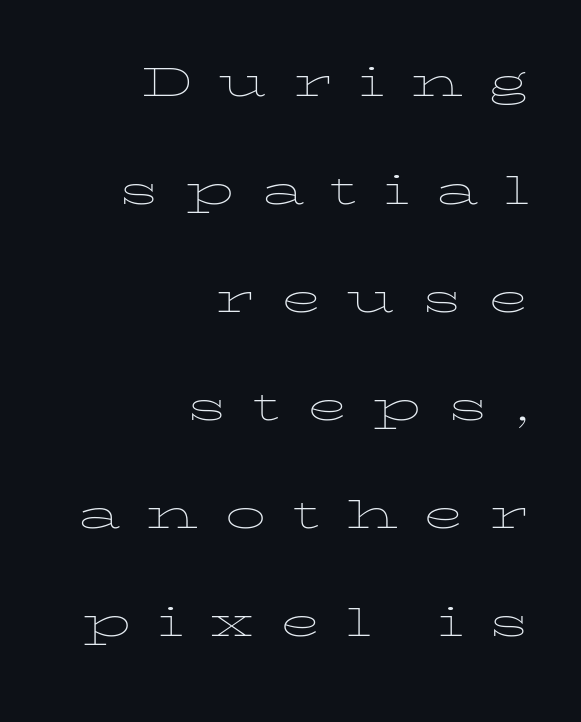
The image shows 54 px thin, wide type, upright; set right-aligned, loose line spacing (2.0x), unusually wide letter spacing (+0.48 em), not underlined; low stroke contrast and a medium x-height.
